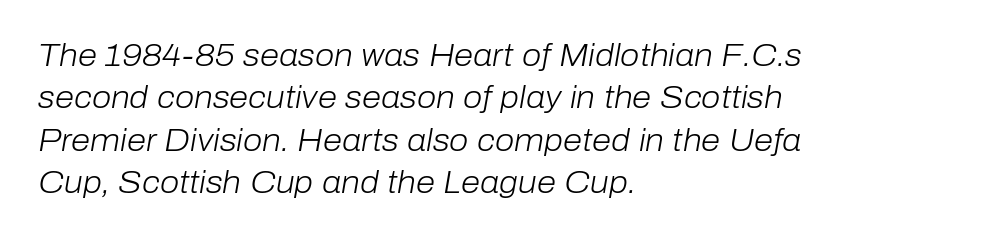
The image shows 31 px light type, italic (leaning right); set left-aligned, normal line spacing (1.37x), normal letter spacing, not underlined; low stroke contrast and a medium x-height.
